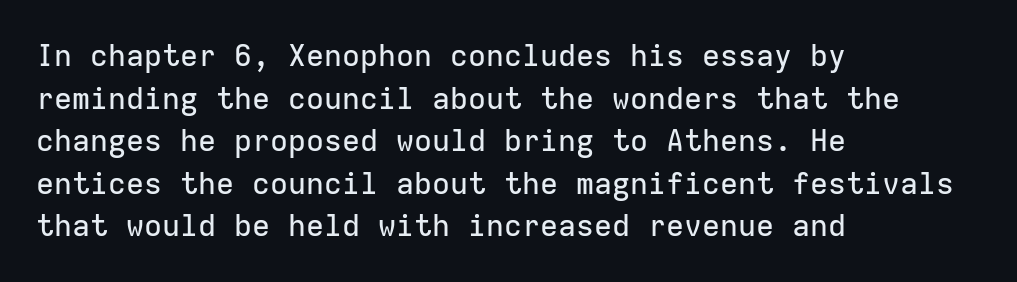
All the whitespace from short lines collects on the right. Looks like terminal output: every glyph gets an equal slot. Just letters on the line, the space beneath them empty. Baseline-to-baseline distance is the conventional proportion of letter height. A roman cut, with each character standing at attention.
